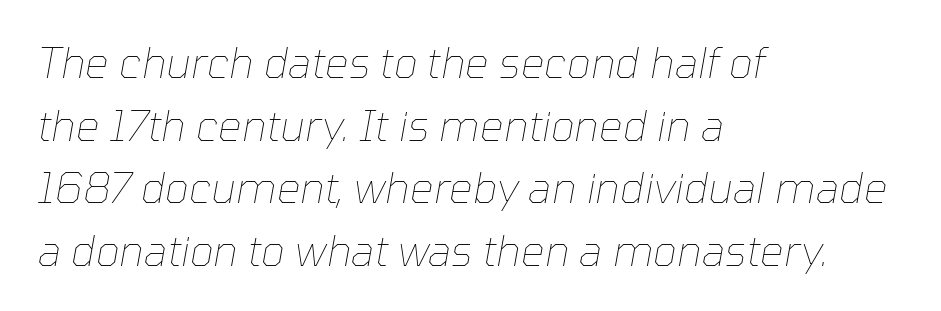
{"italic": "yes", "lean": "right", "slant_degrees": 10, "bold": "no", "weight": "thin", "width": "normal", "stroke_contrast": "low", "x_height": "medium", "monospaced": "no", "underline": "no", "align": "left", "line_spacing": "normal", "line_spacing_ratio": 1.49, "letter_spacing": "normal", "letter_spacing_em": 0.0, "glyph_px": 42}
